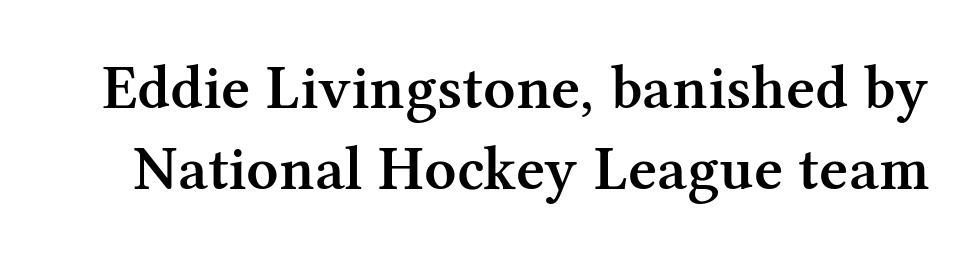
{"serif": "yes", "italic": "no", "bold": "semi", "weight": "semibold", "width": "normal", "stroke_contrast": "medium", "x_height": "medium", "monospaced": "no", "underline": "no", "line_spacing": "normal", "line_spacing_ratio": 1.29, "letter_spacing": "normal", "letter_spacing_em": 0.0, "glyph_px": 63}
